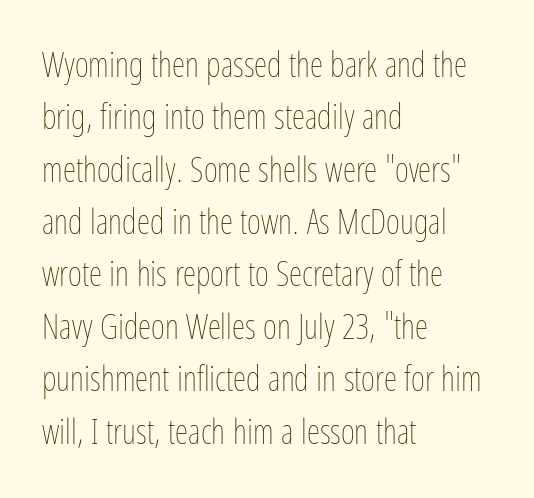
The image shows 34 px thin, condensed type, upright; set left-aligned, normal line spacing (1.54x), normal letter spacing, not underlined; low stroke contrast and a medium x-height.
